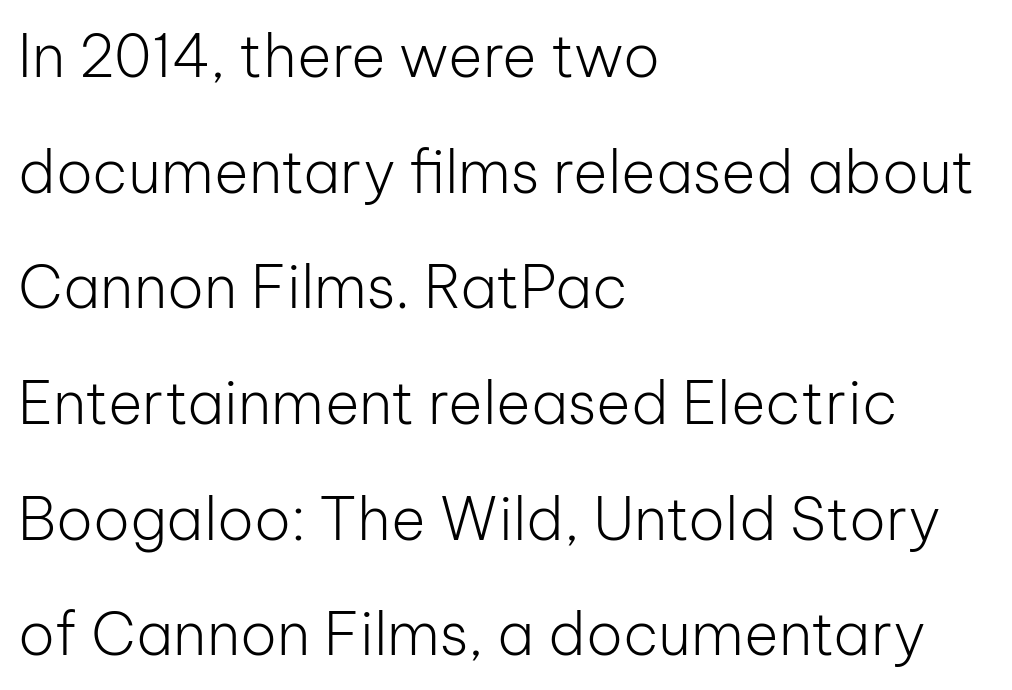
Reading down the column, the eye jumps a long way to each next line. Note the varied advance widths — an 'i' is clearly narrower than an 'm'. Stems here are at most as thick as an everyday book face. The strip under each line holds only bare page.
